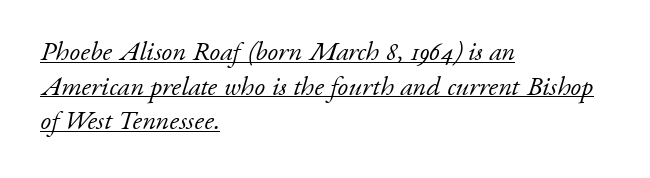
The image shows 27 px text type, italic (leaning right); set left-aligned, normal line spacing (1.28x), normal letter spacing, underlined.
